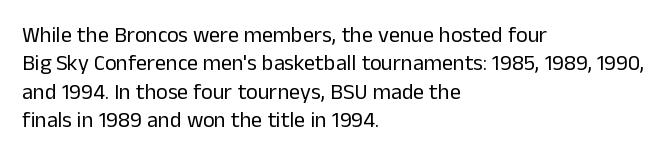
Rule under the text: the space is simply empty. Honestly, the letter spacing is just normal — you wouldn't notice it. The font's upright variant was chosen for this text. The strokes are not fattened; the text isn't bold. Layout note: lines flush left. The designer left line spacing at the default.
